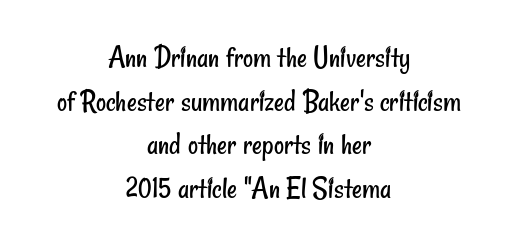
Q: Is the text bold? A: No.
Q: Is the typeface a serif or a sans-serif typeface? A: Sans-serif.
Q: Is the text underlined? A: No.
Q: How is the paragraph aligned? A: Centered.
Q: Is the spacing between letters normal or unusually wide? A: Normal.
Q: Is the spacing between lines tight, normal or loose? A: Normal.
Q: Width (condensed, normal, or wide)? A: Condensed.
Q: Stroke contrast? A: Low.
Q: x-height? A: Small.
Q: Monospaced? A: No.
